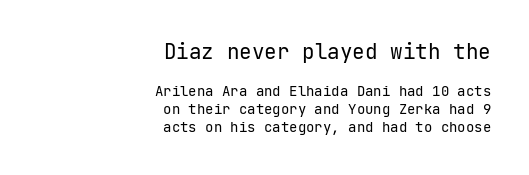
{"italic": "no", "bold": "no", "underline": "no", "align": "right", "line_spacing": "normal", "line_spacing_ratio": 1.3, "letter_spacing": "normal", "letter_spacing_em": 0.0, "larger_block": "first", "size_ratio": 1.5, "glyph_px": 21}
